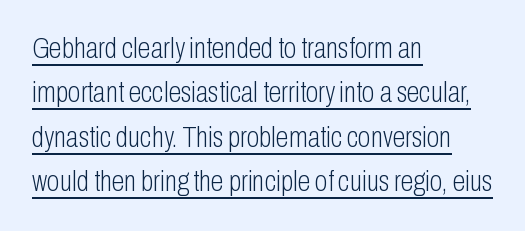
Q: Is the text bold? A: No.
Q: Is the text italic (slanted)? A: No, it is upright.
Q: Is the typeface a serif or a sans-serif typeface? A: Sans-serif.
Q: Is the text underlined? A: Yes.
Q: How is the paragraph aligned? A: Left-aligned.
Q: Is the spacing between letters normal or unusually wide? A: Normal.
Q: Is the spacing between lines tight, normal or loose? A: Normal.
Q: Width (condensed, normal, or wide)? A: Condensed.
Q: Stroke contrast? A: Low.
Q: x-height? A: Medium.
Q: Monospaced? A: No.
